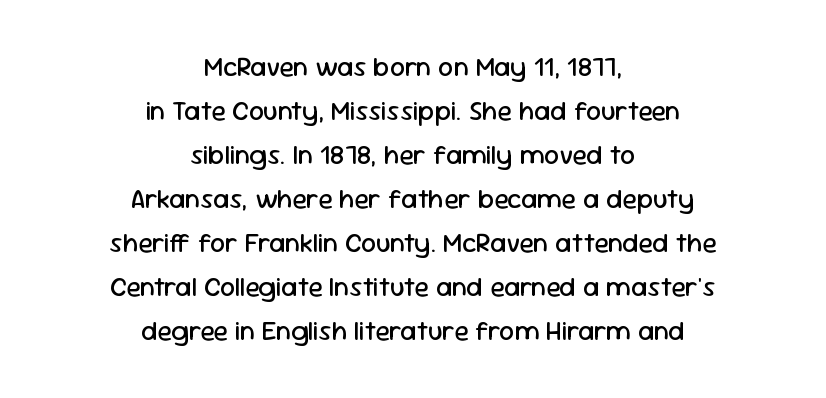
The image shows 27 px text type, upright; set centered, normal line spacing (1.63x), normal letter spacing, not underlined.
